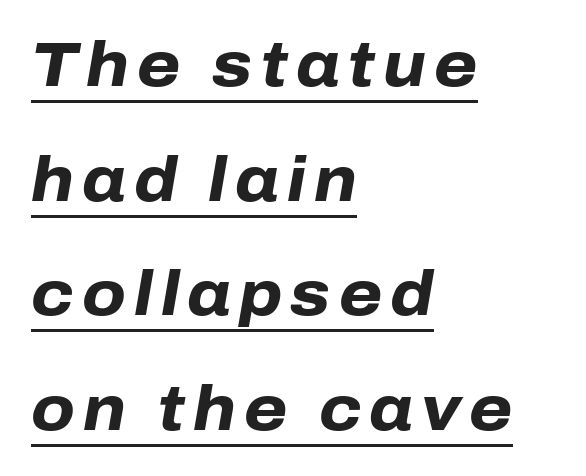
Every row of glyphs begins at an identical x-position on the left. This sample carries an underscore along the baseline area. In terms of weight, the rendering is a true, heavy bold. Is this a fixed-width face? No — the glyphs have proportional, varying widths. Is the type slanted? Yes — the strokes lean at a clear angle.
